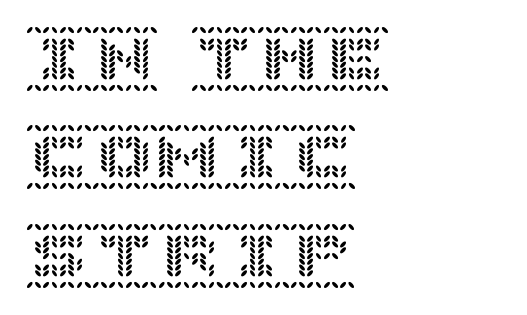
The compositor pushed each line to the left boundary. Look at the tracking — it's just the regular setting, nothing added. Regarding leading, the lines here are spaced in the standard way. The foot of each line stays bare and open. It's the straight-up-and-down kind of type.
